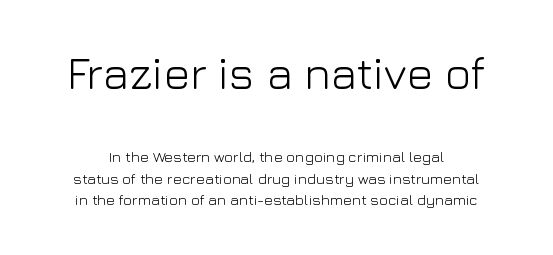
{"serif": "no", "italic": "no", "bold": "no", "weight": "light", "width": "normal", "stroke_contrast": "low", "x_height": "medium", "monospaced": "no", "underline": "no", "line_spacing": "normal", "line_spacing_ratio": 1.46, "letter_spacing": "normal", "letter_spacing_em": 0.0, "larger_block": "first", "size_ratio": 3.0, "glyph_px": 45}
